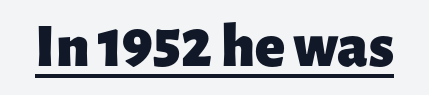
{"serif": "no", "italic": "no", "bold": "yes", "weight": "heavy", "width": "normal", "stroke_contrast": "low", "x_height": "medium", "monospaced": "no", "underline": "yes", "letter_spacing": "normal", "letter_spacing_em": 0.0, "glyph_px": 62}
